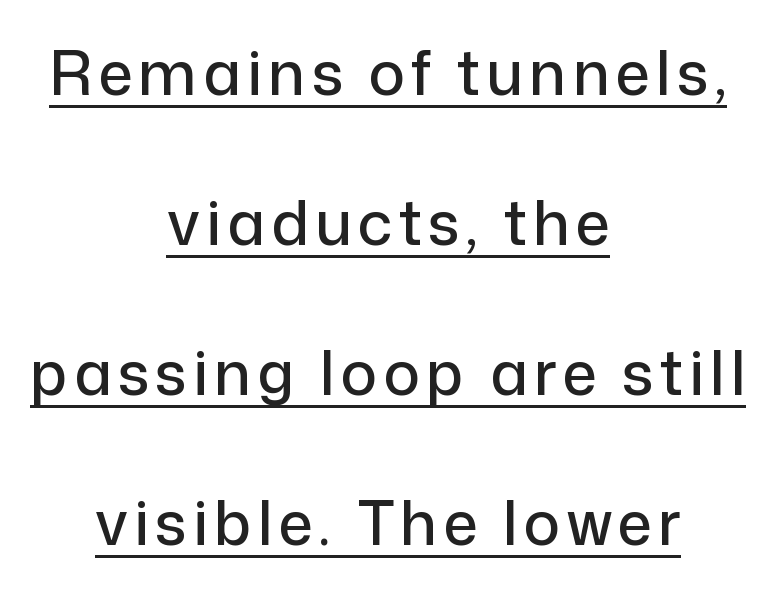
{"serif": "no", "italic": "no", "width": "normal", "stroke_contrast": "low", "x_height": "medium", "monospaced": "no", "underline": "yes", "align": "center", "line_spacing": "loose", "line_spacing_ratio": 2.46, "glyph_px": 61}
